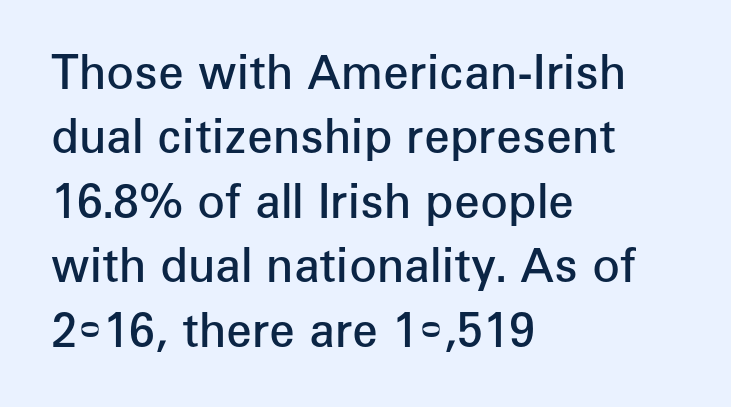
Is this a fixed-width face? No — the glyphs have proportional, varying widths. Layout note: lines flush left. Serif or sans? Sans — the stroke terminals are bare. The area under the type is left untouched. The strokes are fattened partway — semibold, not bold.
